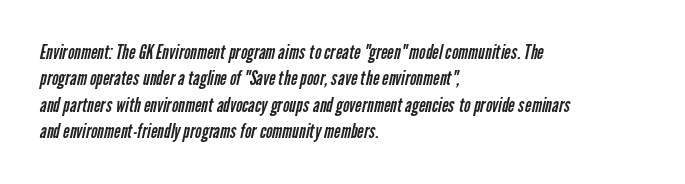
Is there much room between lines? A standard amount, neither cramped nor airy. Honestly, the letter spacing is just normal — you wouldn't notice it. The letters look calm and open, with moderate or lighter stems. Visually the block forms a straight wall on the left and a jagged coastline on the right. Any mark beneath the type? The region is blank.
